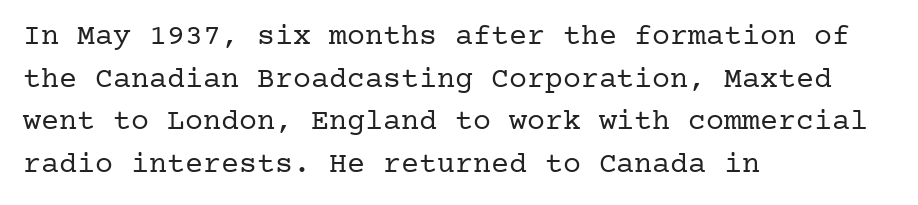
{"serif": "yes", "italic": "no", "bold": "no", "weight": "regular", "width": "normal", "stroke_contrast": "low", "x_height": "medium", "underline": "no", "align": "left", "line_spacing": "normal", "line_spacing_ratio": 1.42, "letter_spacing": "normal", "letter_spacing_em": 0.0, "glyph_px": 30}
